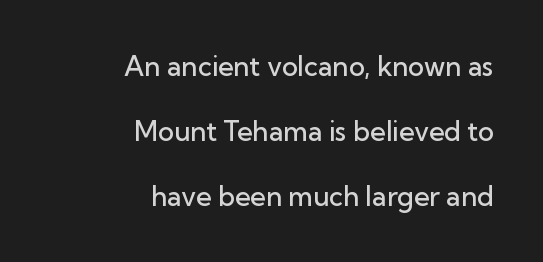
{"italic": "no", "bold": "semi", "underline": "no", "align": "right", "line_spacing": "loose", "line_spacing_ratio": 2.4, "letter_spacing": "normal", "letter_spacing_em": 0.0, "glyph_px": 27}
